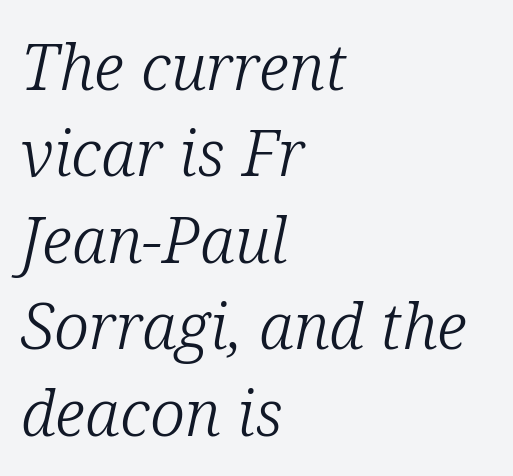
The image shows 64 px light serif type, italic (leaning right); set left-aligned, normal line spacing (1.35x), normal letter spacing, not underlined; low stroke contrast and a medium x-height.
